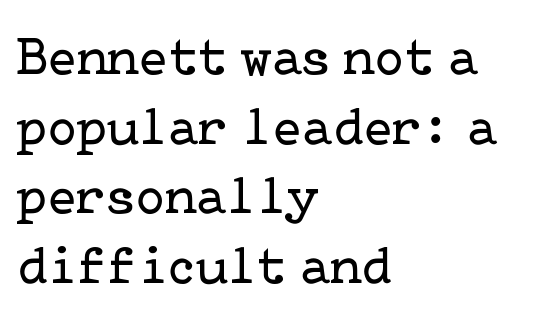
Q: Is the text bold? A: No.
Q: Is the text italic (slanted)? A: No, it is upright.
Q: Is the typeface a serif or a sans-serif typeface? A: Serif.
Q: Is the text underlined? A: No.
Q: How is the paragraph aligned? A: Left-aligned.
Q: Is the spacing between letters normal or unusually wide? A: Normal.
Q: Is the spacing between lines tight, normal or loose? A: Normal.
Q: Width (condensed, normal, or wide)? A: Normal.
Q: Stroke contrast? A: Low.
Q: x-height? A: Medium.
